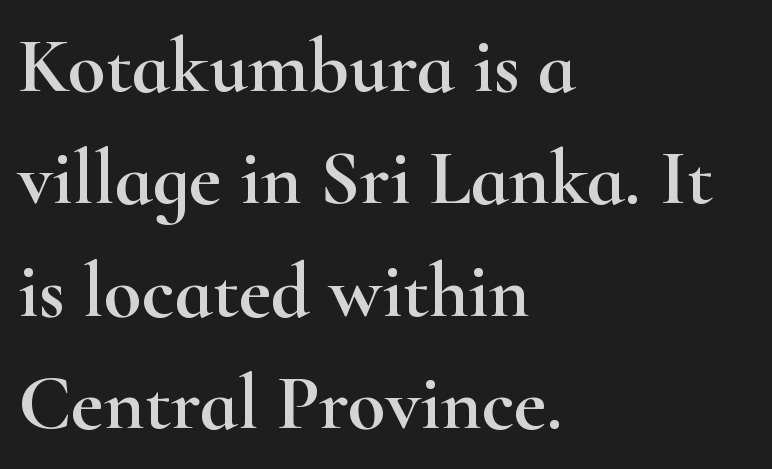
Q: Is the text italic (slanted)? A: No, it is upright.
Q: Is the typeface a serif or a sans-serif typeface? A: Serif.
Q: Is the text underlined? A: No.
Q: How is the paragraph aligned? A: Left-aligned.
Q: Is the spacing between letters normal or unusually wide? A: Normal.
Q: Is the spacing between lines tight, normal or loose? A: Normal.
Q: Width (condensed, normal, or wide)? A: Wide.
Q: Stroke contrast? A: High.
Q: x-height? A: Small.
Q: Monospaced? A: No.
